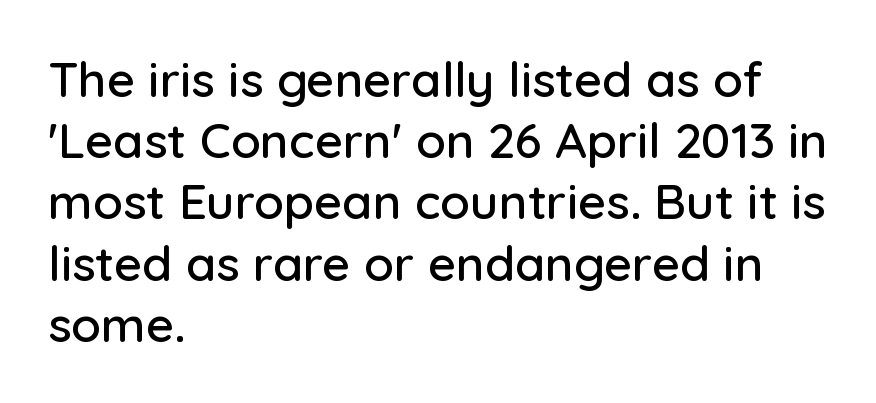
{"serif": "no", "italic": "no", "width": "normal", "stroke_contrast": "low", "x_height": "medium", "monospaced": "no", "underline": "no", "align": "left", "line_spacing": "normal", "line_spacing_ratio": 1.25, "letter_spacing": "normal", "letter_spacing_em": 0.0, "glyph_px": 49}
